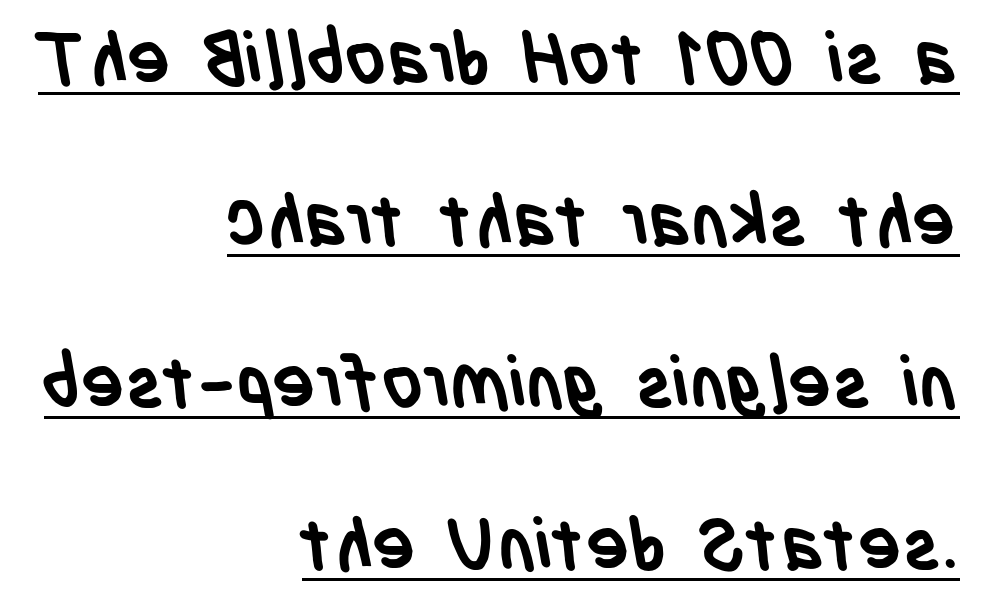
{"serif": "no", "bold": "yes", "weight": "semibold", "width": "condensed", "stroke_contrast": "low", "x_height": "large", "monospaced": "no", "underline": "yes", "align": "right", "line_spacing": "loose", "line_spacing_ratio": 2.25, "letter_spacing": "normal", "letter_spacing_em": 0.0, "glyph_px": 72}
